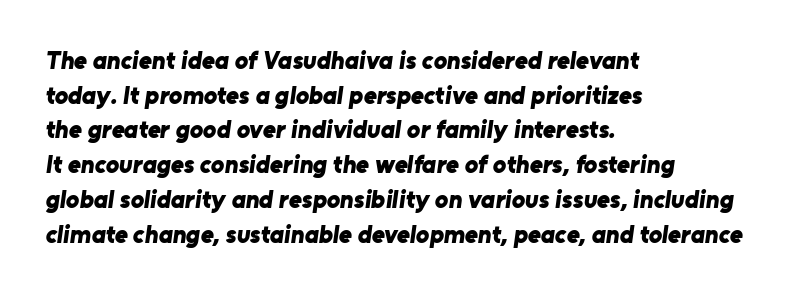
The image shows 25 px bold type; set left-aligned, normal line spacing (1.39x), normal letter spacing, not underlined.
